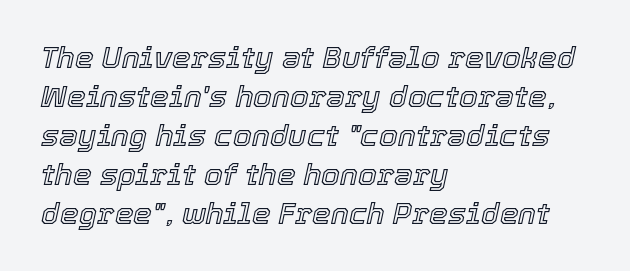
Q: Is the text italic (slanted)? A: Yes, it leans right by about 12 degrees.
Q: Is the text underlined? A: No.
Q: How is the paragraph aligned? A: Left-aligned.
Q: Is the spacing between letters normal or unusually wide? A: Normal.
Q: Is the spacing between lines tight, normal or loose? A: Normal.
Q: Width (condensed, normal, or wide)? A: Normal.
Q: x-height? A: Medium.
Q: Monospaced? A: No.
